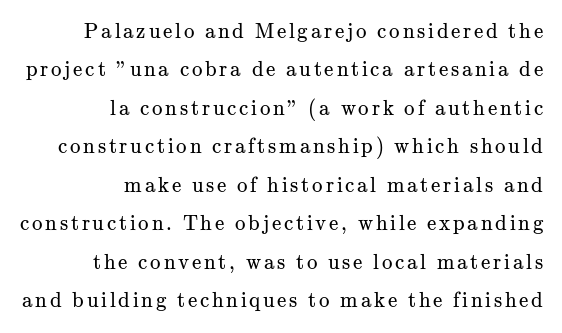
Right-aligned paragraph, ragged on the left. Every stem runs plumb, perpendicular to the baseline. This reads as an unemphasized weight, regular at the heaviest. Descender tails drop into unmarked territory.
